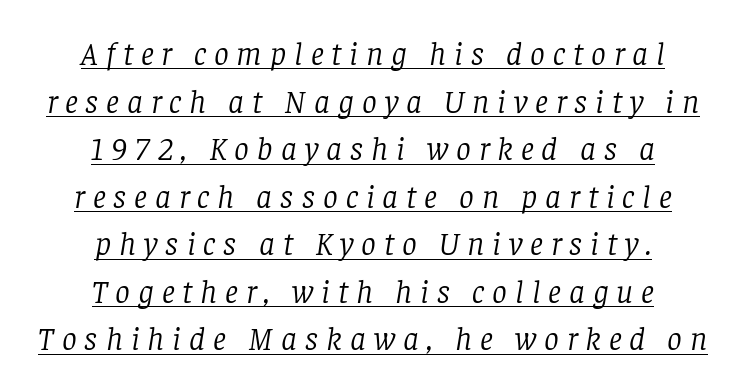
{"serif": "yes", "italic": "yes", "lean": "right", "slant_degrees": 8, "bold": "no", "weight": "light", "width": "normal", "stroke_contrast": "low", "x_height": "large", "monospaced": "no", "underline": "yes", "align": "center", "line_spacing": "normal", "line_spacing_ratio": 1.44, "letter_spacing": "wide", "letter_spacing_em": 0.24, "glyph_px": 33}
